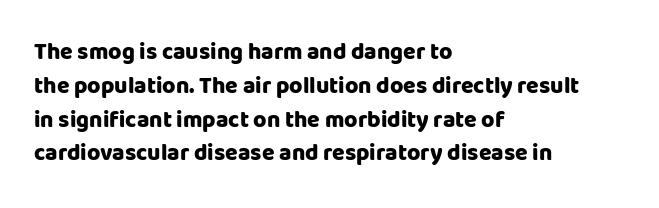
Q: Is the text bold? A: Yes.
Q: Is the text italic (slanted)? A: No, it is upright.
Q: Is the text underlined? A: No.
Q: How is the paragraph aligned? A: Left-aligned.
Q: Is the spacing between letters normal or unusually wide? A: Normal.
Q: Is the spacing between lines tight, normal or loose? A: Normal.
